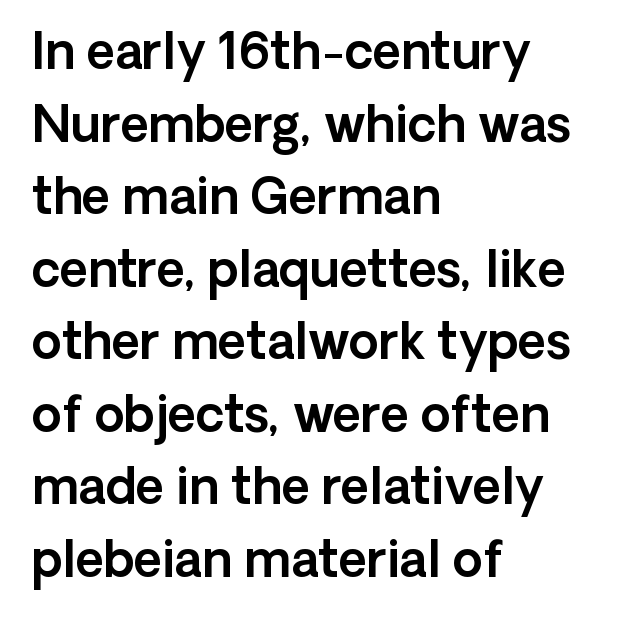
The zone under the glyphs is completely vacant. Reading down the column, the eye jumps a familiar distance to each next line. The setting favours the left margin, as ordinary paragraphs usually do. This rendering employs a face without finishing strokes, i.e., a sans-serif. The horizontal fit of the characters is conventional and even. Here the designer chose a conventional face with non-uniform glyph widths.
